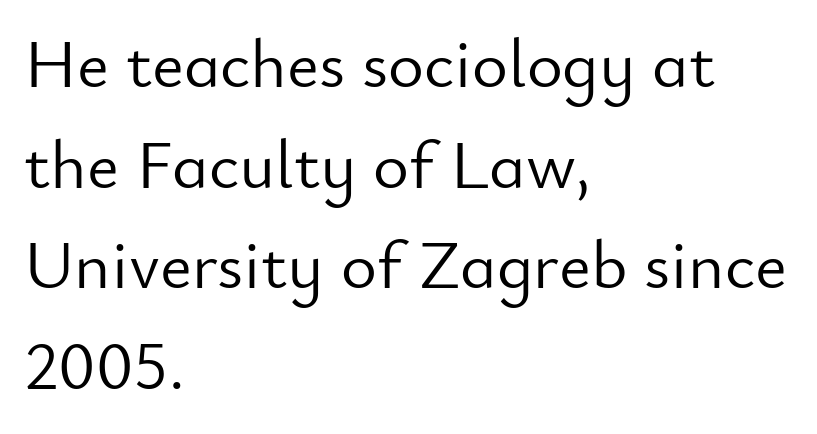
The letters advance in unequal steps, a hallmark of proportional type. Unlike italic type, these characters show no tilt at all. Weight class: somewhere from thin through regular. Line starts are locked; line ends wander. The words here are not underlined. This block has exactly the height ordinary leading produces.
